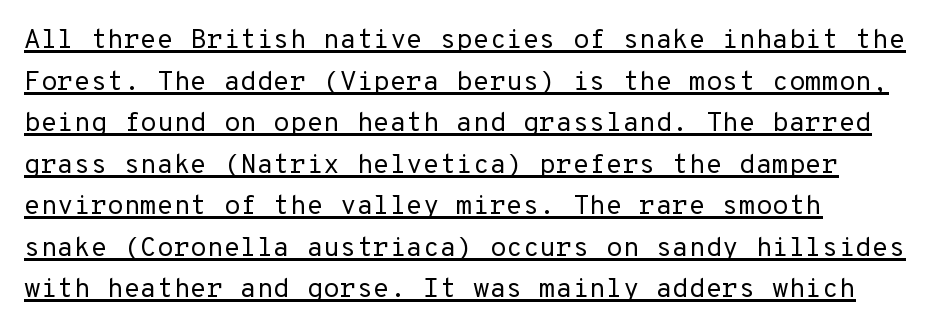
{"italic": "no", "bold": "no", "underline": "yes", "align": "left", "line_spacing": "normal", "line_spacing_ratio": 1.54, "letter_spacing": "normal", "letter_spacing_em": 0.0, "glyph_px": 27}
